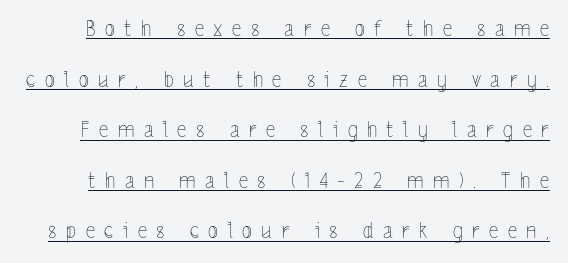
The image shows 21 px text type, upright; set loose line spacing (2.41x), unusually wide letter spacing (+0.45 em), underlined.
